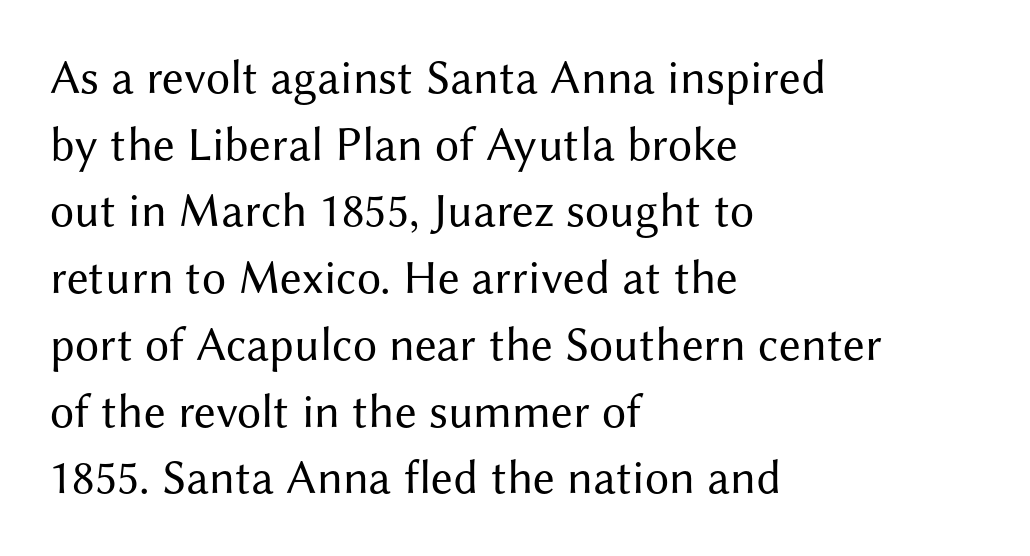
Do the letters lean? They stand straight. This reads as an unemphasized weight, regular at the heaviest. Looks like regular typesetting: each glyph gets only the width it needs. Notice how the passage keeps a crisp vertical edge on the left only. Standard letterfit; no display-style spreading of the glyphs. In terms of leading, this rendering sits right in the middle.
